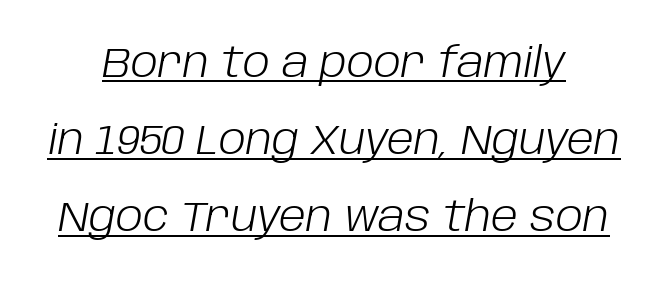
Q: Is the text bold? A: No.
Q: Is the text italic (slanted)? A: Yes, it leans right by about 10 degrees.
Q: Is the text underlined? A: Yes.
Q: How is the paragraph aligned? A: Centered.
Q: Is the spacing between letters normal or unusually wide? A: Normal.
Q: Width (condensed, normal, or wide)? A: Normal.
Q: Stroke contrast? A: Low.
Q: x-height? A: Large.
Q: Monospaced? A: No.
